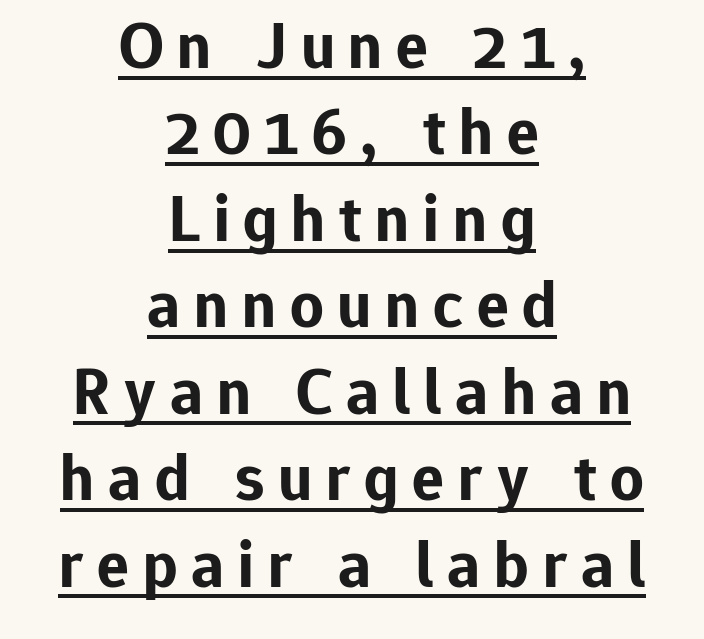
In terms of leading, this rendering sits right in the middle. Both edges are ragged and mirror each other, which tells us the setting is centered. The letters advance in unequal steps, a hallmark of proportional type. Like a heading marked for emphasis, these lines bear an underscore. Grotesque or geometric, the face here clearly has no serifs.
